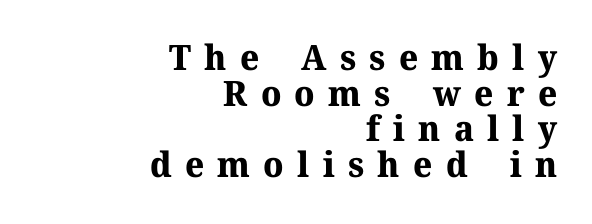
Q: Is the text bold? A: Yes.
Q: Is the text italic (slanted)? A: No, it is upright.
Q: Is the typeface a serif or a sans-serif typeface? A: Serif.
Q: Is the text underlined? A: No.
Q: How is the paragraph aligned? A: Right-aligned.
Q: Is the spacing between letters normal or unusually wide? A: Unusually wide.
Q: Is the spacing between lines tight, normal or loose? A: Tight.
Q: Width (condensed, normal, or wide)? A: Normal.
Q: Stroke contrast? A: Medium.
Q: x-height? A: Medium.
Q: Monospaced? A: No.
